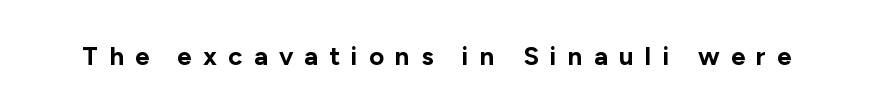
The image shows 26 px bold type, upright; set unusually wide letter spacing (+0.43 em), not underlined.
